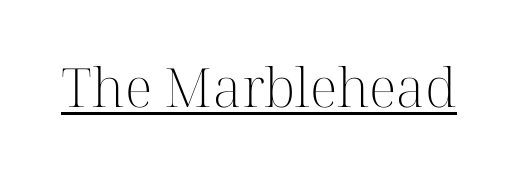
The strokes carry an ordinary text weight at most. The typography opts for an upright posture over an oblique one. Has an underline been added? It has. This is serif lettering, the kind often seen in printed books.
